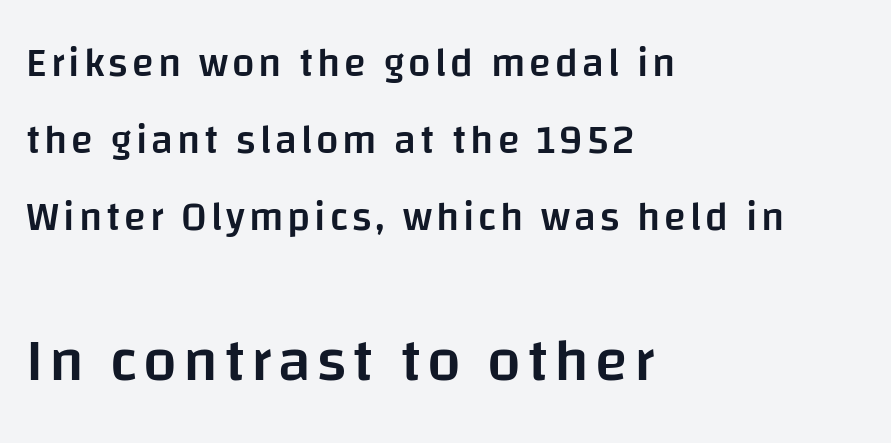
{"serif": "no", "italic": "no", "bold": "semi", "weight": "semibold", "width": "normal", "stroke_contrast": "low", "x_height": "large", "monospaced": "no", "underline": "no", "align": "left", "line_spacing": "loose", "line_spacing_ratio": 1.93, "larger_block": "second", "size_ratio": 1.5, "glyph_px": 60}
